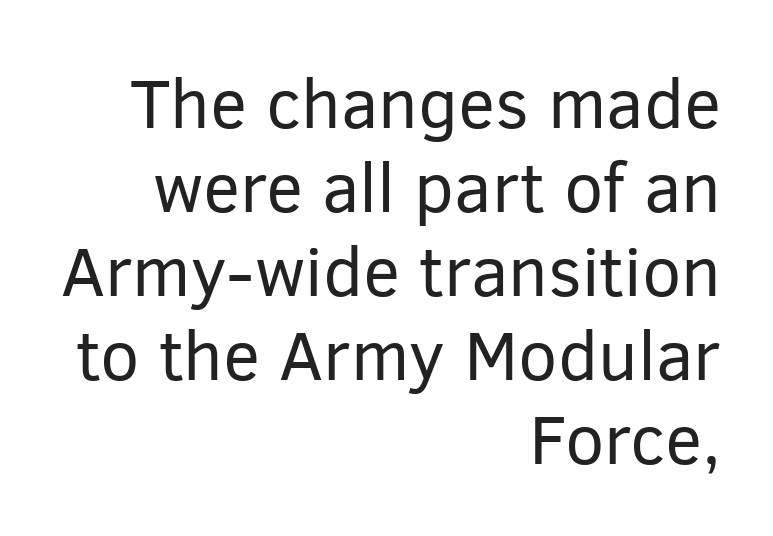
The image shows 70 px regular-weight sans-serif type, upright; set right-aligned, line spacing 1.2x, normal letter spacing, not underlined; low stroke contrast and a medium x-height.
